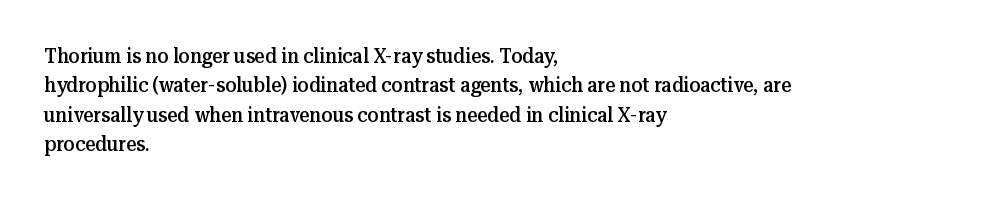
The image shows 20 px text type, upright; set left-aligned, normal line spacing (1.47x), normal letter spacing, not underlined.
